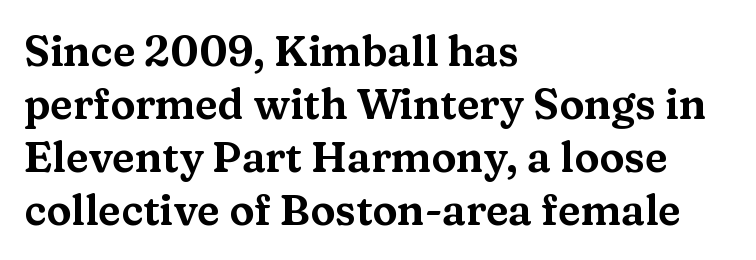
Q: Is the text italic (slanted)? A: No, it is upright.
Q: Is the typeface a serif or a sans-serif typeface? A: Serif.
Q: Is the text underlined? A: No.
Q: How is the paragraph aligned? A: Left-aligned.
Q: Is the spacing between letters normal or unusually wide? A: Normal.
Q: Is the spacing between lines tight, normal or loose? A: Normal.
Q: Width (condensed, normal, or wide)? A: Wide.
Q: Stroke contrast? A: Medium.
Q: x-height? A: Medium.
Q: Monospaced? A: No.
